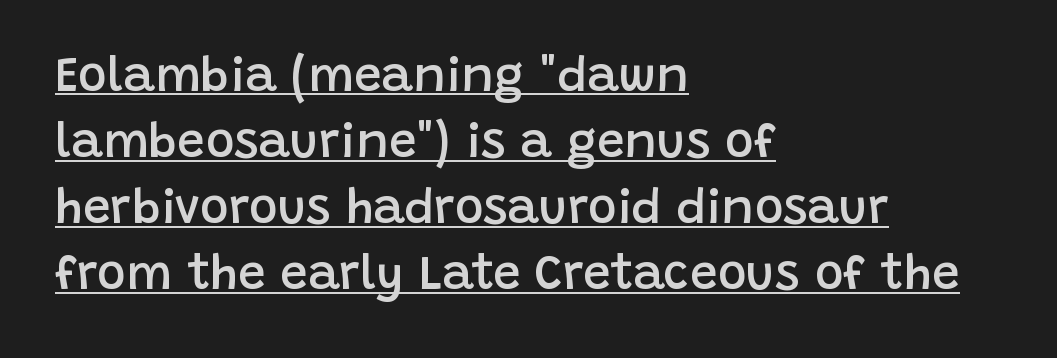
Q: Is the text bold? A: Semi-bold.
Q: Is the text italic (slanted)? A: No, it is upright.
Q: Is the typeface a serif or a sans-serif typeface? A: Sans-serif.
Q: Is the text underlined? A: Yes.
Q: How is the paragraph aligned? A: Left-aligned.
Q: Is the spacing between letters normal or unusually wide? A: Normal.
Q: Is the spacing between lines tight, normal or loose? A: Normal.
Q: Width (condensed, normal, or wide)? A: Normal.
Q: Stroke contrast? A: Low.
Q: x-height? A: Large.
Q: Monospaced? A: No.
